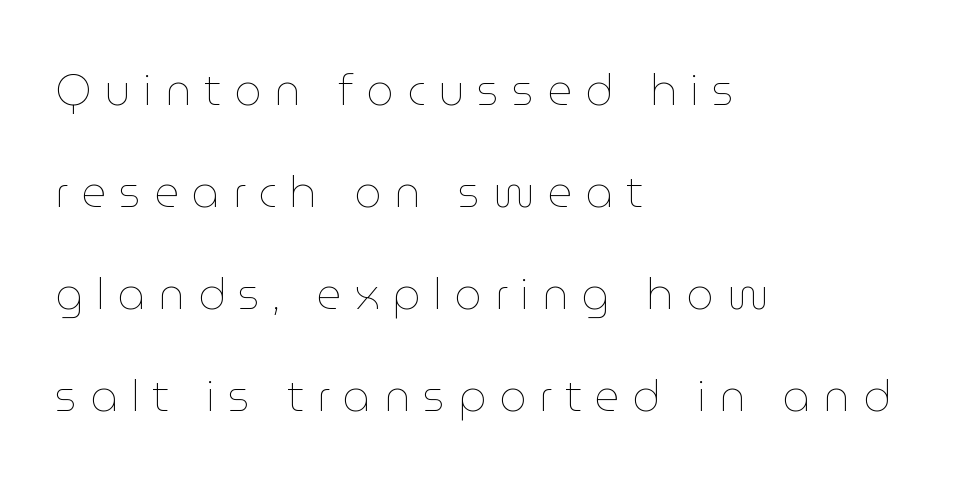
{"italic": "no", "bold": "no", "weight": "thin", "width": "normal", "stroke_contrast": "low", "x_height": "medium", "monospaced": "no", "underline": "no", "align": "left", "line_spacing": "loose", "line_spacing_ratio": 2.37, "letter_spacing": "wide", "letter_spacing_em": 0.3, "glyph_px": 43}
